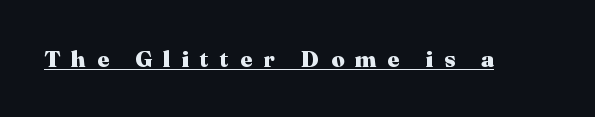
The image shows 23 px bold type, upright; set unusually wide letter spacing (+0.48 em), underlined.
